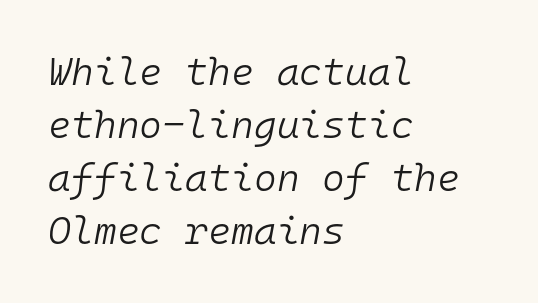
Q: Is the text bold? A: No.
Q: Is the text italic (slanted)? A: Yes, it leans right by about 10 degrees.
Q: Is the text underlined? A: No.
Q: How is the paragraph aligned? A: Left-aligned.
Q: Is the spacing between letters normal or unusually wide? A: Normal.
Q: Is the spacing between lines tight, normal or loose? A: Normal.
Q: Width (condensed, normal, or wide)? A: Normal.
Q: Stroke contrast? A: Low.
Q: x-height? A: Medium.
Q: Monospaced? A: Yes.
